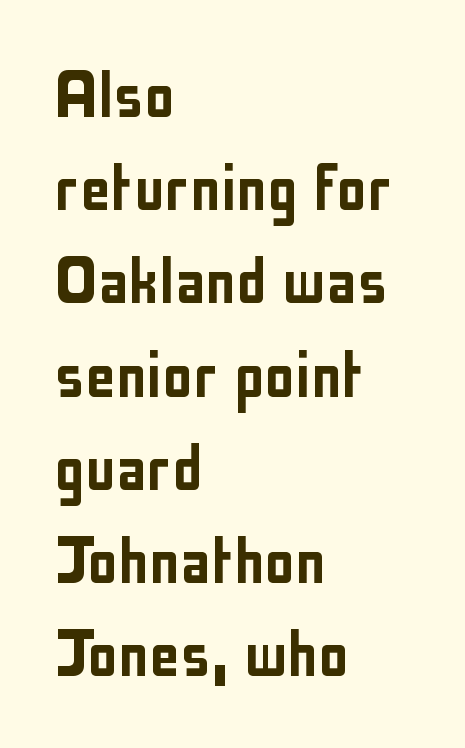
The image shows 77 px condensed sans-serif type, upright; set left-aligned, line spacing 1.21x, normal letter spacing, not underlined; low stroke contrast and a medium x-height.
